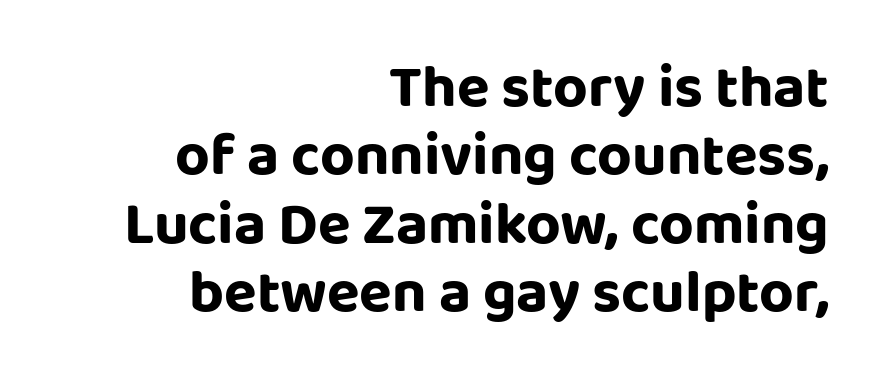
The image shows 60 px sans-serif type, upright; set right-aligned, tight line spacing (1.14x), normal letter spacing, not underlined; low stroke contrast and a large x-height.
